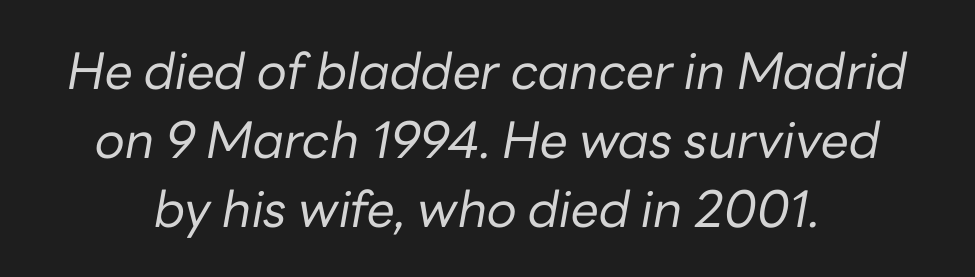
The area under the type is left untouched. Character widths vary here, with narrow letters taking less room than wide ones. The letterforms sit shoulder to shoulder at normal distance. Weight: not bold — regular or lighter.
